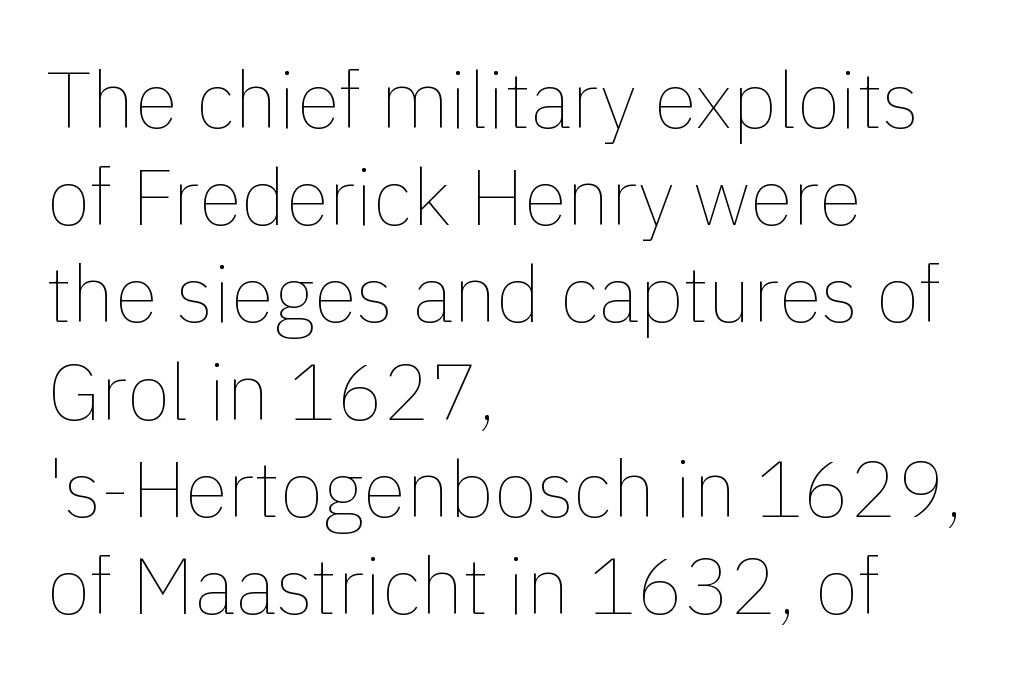
The image shows 79 px thin type, upright; set left-aligned, line spacing 1.23x, normal letter spacing, not underlined; a medium x-height.
